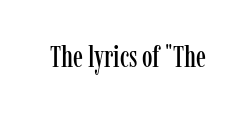
{"serif": "yes", "italic": "no", "width": "condensed", "stroke_contrast": "low", "x_height": "medium", "monospaced": "no", "underline": "no", "letter_spacing": "normal", "letter_spacing_em": 0.0, "glyph_px": 30}
